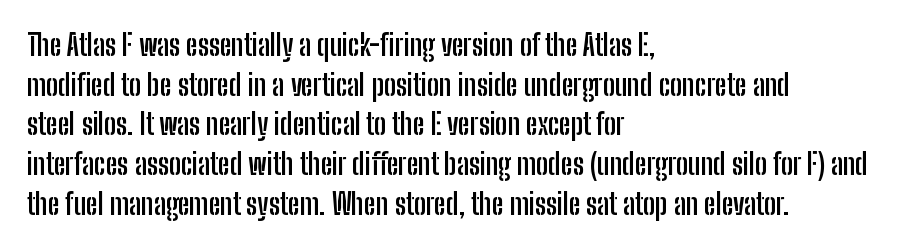
{"serif": "no", "italic": "no", "bold": "yes", "weight": "semibold", "width": "condensed", "stroke_contrast": "low", "x_height": "medium", "monospaced": "no", "underline": "no", "align": "left", "line_spacing": "normal", "line_spacing_ratio": 1.37, "letter_spacing": "normal", "letter_spacing_em": 0.0, "glyph_px": 29}
